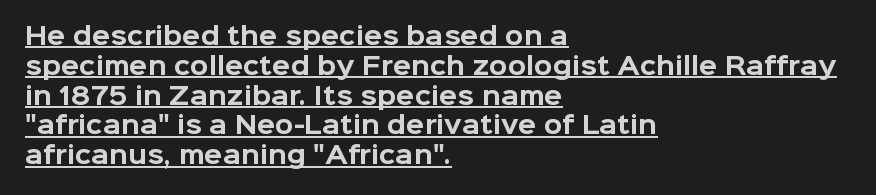
The image shows 24 px bold type, upright; set left-aligned, line spacing 1.24x, normal letter spacing, underlined.
